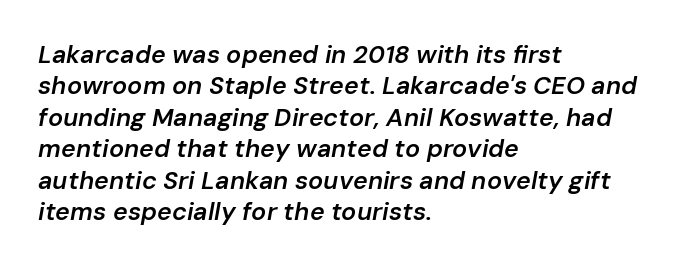
The image shows 25 px text type, italic (leaning right); set left-aligned, normal line spacing (1.26x), normal letter spacing, not underlined.
